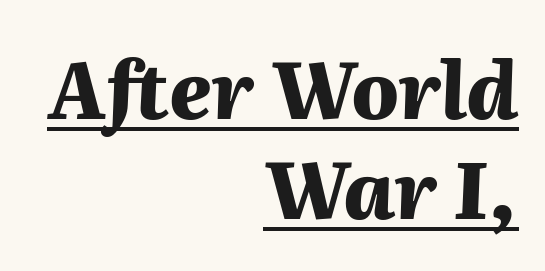
The image shows 78 px heavy type, italic (leaning right); set right-aligned, normal line spacing (1.28x), normal letter spacing, underlined; medium stroke contrast and a medium x-height.
